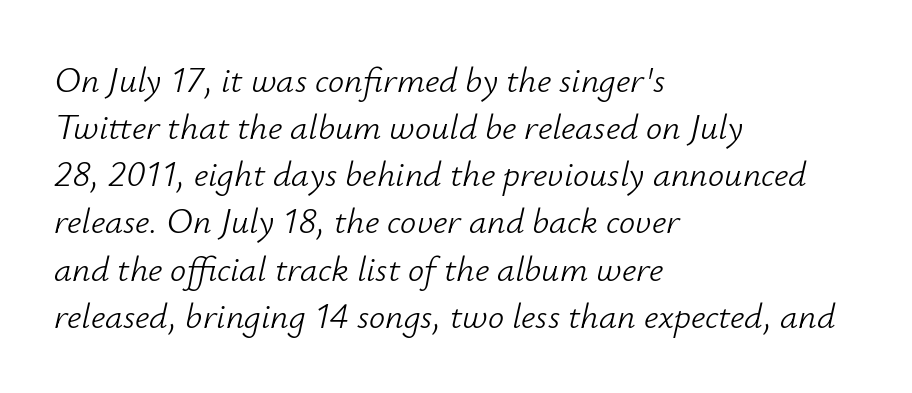
Q: Is the text bold? A: No.
Q: Is the text italic (slanted)? A: Yes, it leans right by about 12 degrees.
Q: Is the text underlined? A: No.
Q: How is the paragraph aligned? A: Left-aligned.
Q: Is the spacing between letters normal or unusually wide? A: Normal.
Q: Is the spacing between lines tight, normal or loose? A: Normal.
Q: Width (condensed, normal, or wide)? A: Normal.
Q: Stroke contrast? A: Low.
Q: x-height? A: Small.
Q: Monospaced? A: No.
